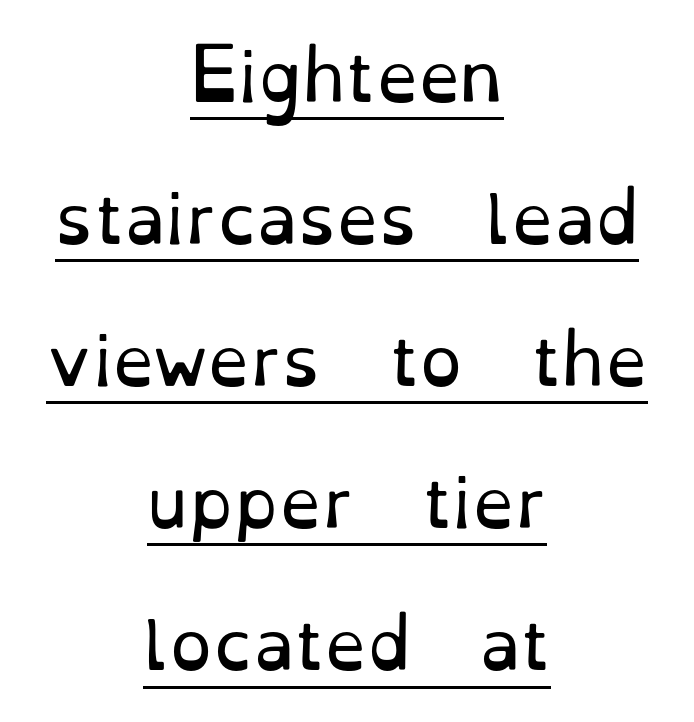
{"italic": "no", "bold": "no", "weight": "regular", "width": "normal", "stroke_contrast": "low", "x_height": "small", "monospaced": "no", "underline": "yes", "align": "center", "line_spacing": "loose", "line_spacing_ratio": 2.09, "letter_spacing": "normal", "letter_spacing_em": 0.0, "glyph_px": 68}
